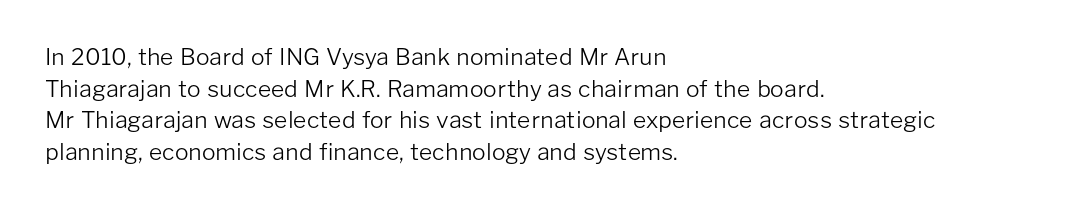
The image shows 23 px text type, upright; set left-aligned, normal line spacing (1.38x), normal letter spacing, not underlined.
